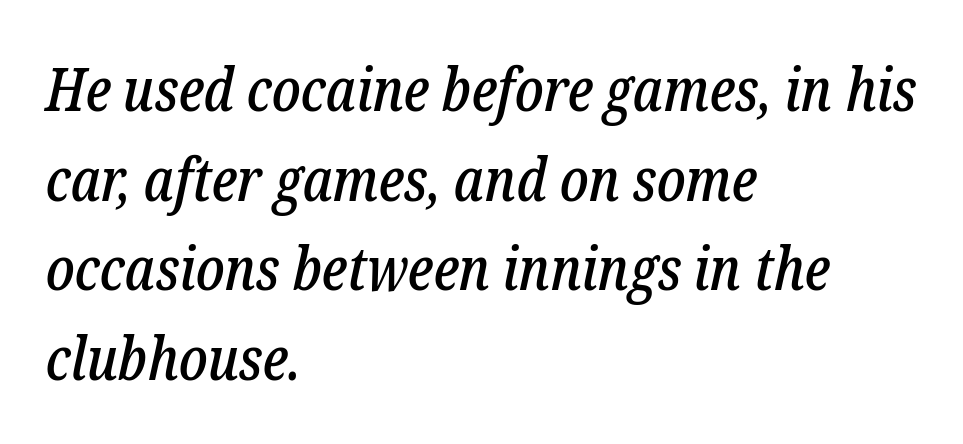
The image shows 61 px condensed serif type, italic (leaning right); set left-aligned, normal line spacing (1.47x), normal letter spacing, not underlined; low stroke contrast and a medium x-height.
